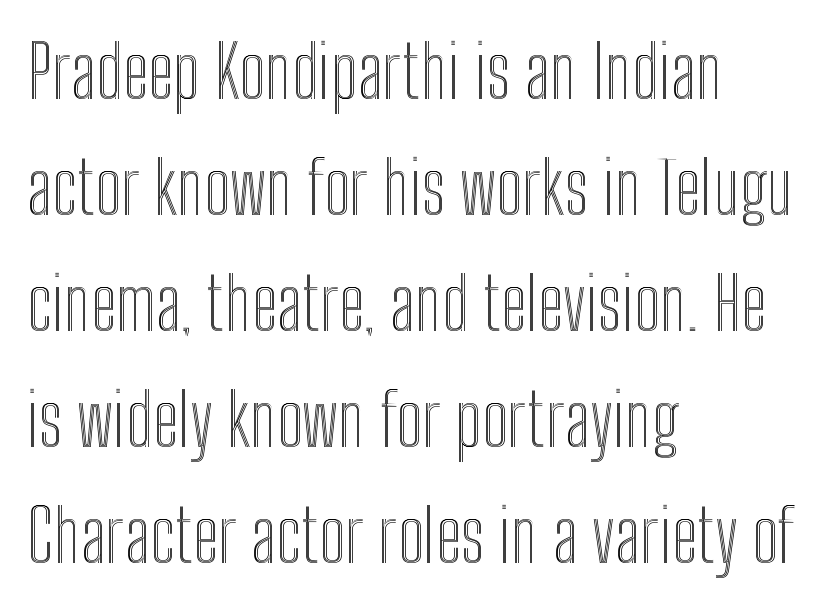
Tracking here is standard; glyphs follow each other at the usual distance. All the whitespace from short lines collects on the right. The axis of the letterforms is exactly vertical. Rows of type keep a routine distance in the vertical direction.
